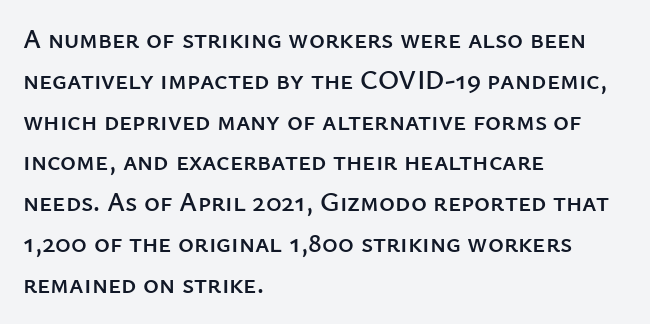
The image shows 27 px text type, upright; set left-aligned, normal line spacing (1.51x), normal letter spacing, not underlined.
